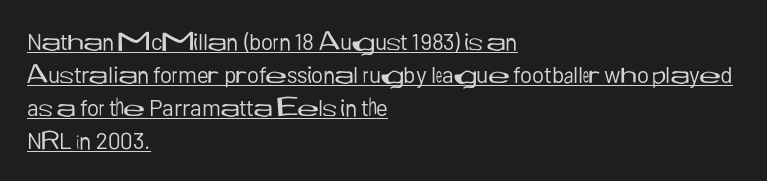
Q: Is the text bold? A: No.
Q: Is the text italic (slanted)? A: No, it is upright.
Q: Is the text underlined? A: Yes.
Q: How is the paragraph aligned? A: Left-aligned.
Q: Is the spacing between letters normal or unusually wide? A: Normal.
Q: Is the spacing between lines tight, normal or loose? A: Normal.
